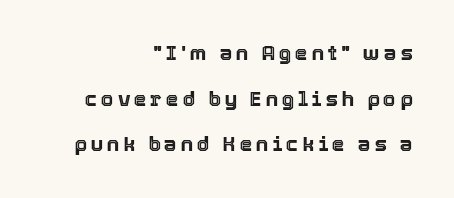
The image shows 21 px text type, upright; set right-aligned, loose line spacing (2.17x), not underlined.
